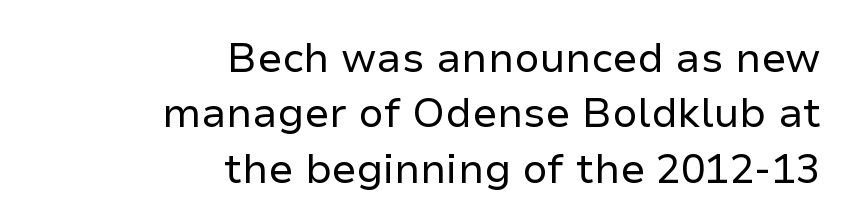
The image shows 41 px regular-weight sans-serif type, upright; set right-aligned, normal line spacing (1.35x), normal letter spacing, not underlined; low stroke contrast and a medium x-height.
